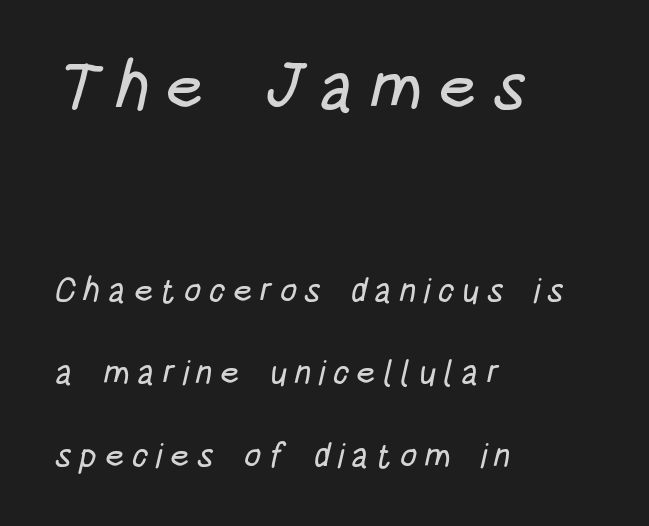
The image shows 68 px condensed sans-serif type; set left-aligned, loose line spacing (2.43x), unusually wide letter spacing (+0.21 em), not underlined; the first (top) block is 2.0x larger; low stroke contrast and a large x-height.
